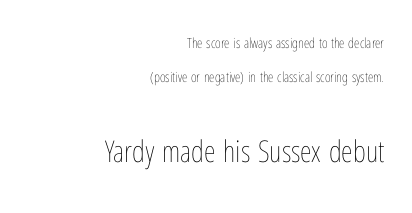
The image shows 30 px thin, condensed type, upright; set right-aligned, loose line spacing (2.42x), normal letter spacing, not underlined; the second (bottom) block is 2.14x larger; low stroke contrast and a medium x-height.
